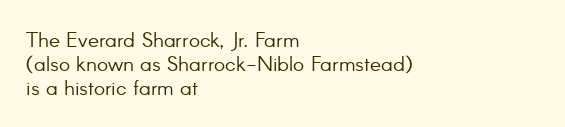
Q: Is the text bold? A: No.
Q: Is the text italic (slanted)? A: No, it is upright.
Q: Is the text underlined? A: No.
Q: How is the paragraph aligned? A: Left-aligned.
Q: Is the spacing between letters normal or unusually wide? A: Normal.
Q: Is the spacing between lines tight, normal or loose? A: Tight.
